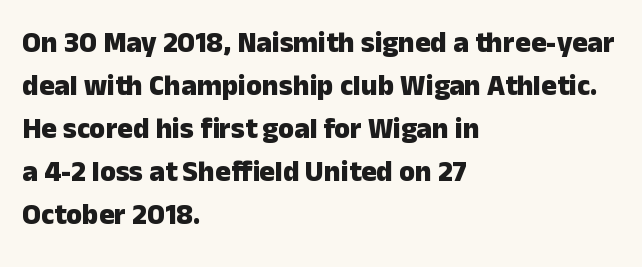
{"serif": "no", "italic": "no", "bold": "yes", "weight": "heavy", "width": "normal", "stroke_contrast": "low", "x_height": "medium", "monospaced": "no", "underline": "no", "align": "left", "line_spacing": "normal", "line_spacing_ratio": 1.48, "letter_spacing": "normal", "letter_spacing_em": 0.0, "glyph_px": 29}
